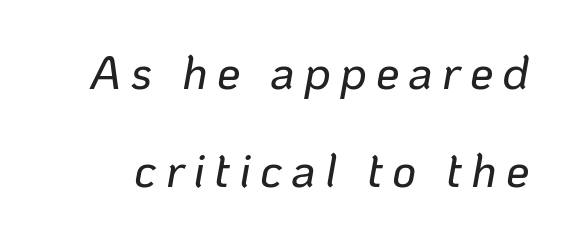
The image shows 47 px text type, italic (leaning right); set loose line spacing (2.08x), not underlined; low stroke contrast and a medium x-height.
